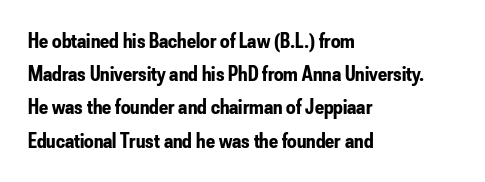
Q: Is the text bold? A: Yes.
Q: Is the text italic (slanted)? A: No, it is upright.
Q: Is the text underlined? A: No.
Q: How is the paragraph aligned? A: Left-aligned.
Q: Is the spacing between letters normal or unusually wide? A: Normal.
Q: Is the spacing between lines tight, normal or loose? A: Normal.
